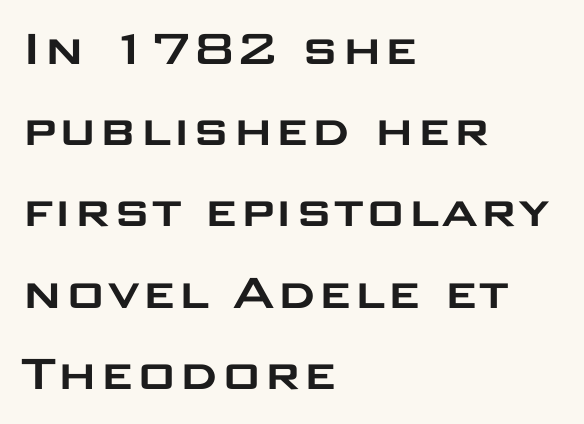
The lettering holds an erect, upright posture throughout. Honestly, the letter spacing is just normal — you wouldn't notice it. The lines are quadded left. This block has exactly the height ordinary leading produces.
